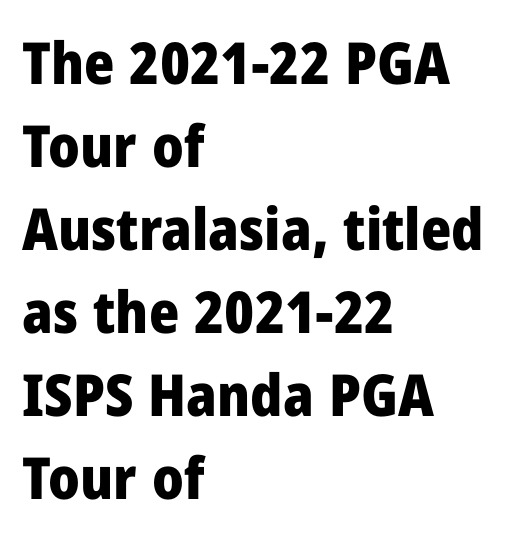
The image shows 58 px heavy sans-serif type, upright; set left-aligned, normal line spacing (1.43x), normal letter spacing, not underlined; low stroke contrast and a medium x-height.
